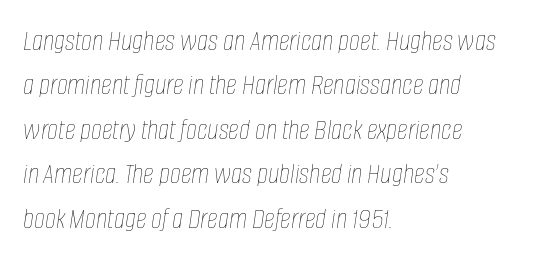
Q: Is the text bold? A: No.
Q: Is the text italic (slanted)? A: Yes, it leans right by about 8 degrees.
Q: Is the text underlined? A: No.
Q: How is the paragraph aligned? A: Left-aligned.
Q: Is the spacing between letters normal or unusually wide? A: Normal.
Q: Is the spacing between lines tight, normal or loose? A: Normal.
Q: Width (condensed, normal, or wide)? A: Condensed.
Q: Stroke contrast? A: Low.
Q: x-height? A: Large.
Q: Monospaced? A: No.
